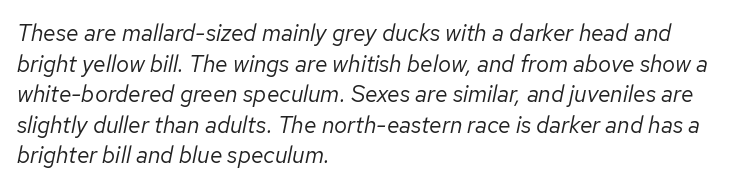
Q: Is the text bold? A: No.
Q: Is the text italic (slanted)? A: Yes, it leans right by about 12 degrees.
Q: Is the text underlined? A: No.
Q: How is the paragraph aligned? A: Left-aligned.
Q: Is the spacing between letters normal or unusually wide? A: Normal.
Q: Is the spacing between lines tight, normal or loose? A: Normal.
